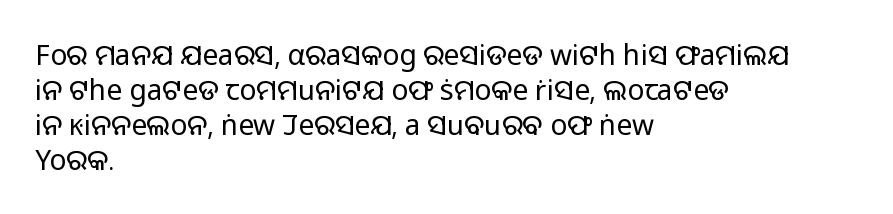
Q: Is the text bold? A: No.
Q: Is the text italic (slanted)? A: No, it is upright.
Q: Is the typeface a serif or a sans-serif typeface? A: Sans-serif.
Q: Is the text underlined? A: No.
Q: How is the paragraph aligned? A: Left-aligned.
Q: Is the spacing between letters normal or unusually wide? A: Normal.
Q: Is the spacing between lines tight, normal or loose? A: Normal.
Q: Width (condensed, normal, or wide)? A: Normal.
Q: Stroke contrast? A: Low.
Q: x-height? A: Medium.
Q: Monospaced? A: No.
